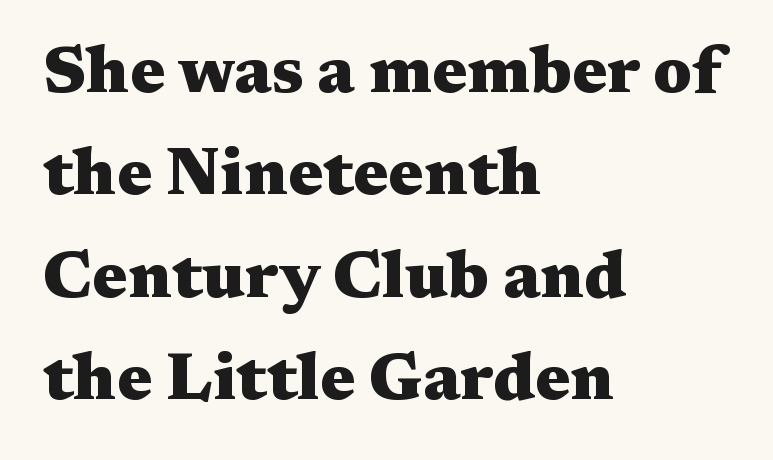
The sample has been set heavy, in full bold. Successive baselines arrive at the customary interval. A typesetter would call this proportional, since set widths differ per character. Clear beneath every line of the passage.
